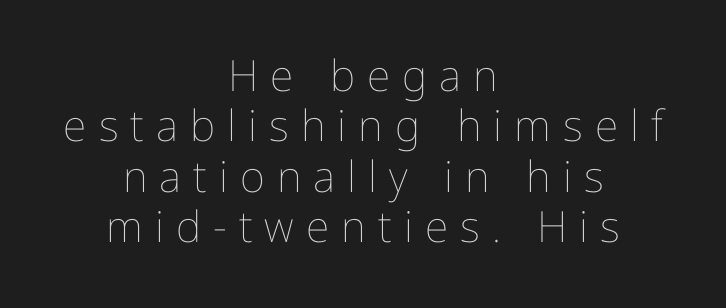
Q: Is the text bold? A: No.
Q: Is the text italic (slanted)? A: No, it is upright.
Q: Is the text underlined? A: No.
Q: How is the paragraph aligned? A: Centered.
Q: Is the spacing between letters normal or unusually wide? A: Unusually wide.
Q: Width (condensed, normal, or wide)? A: Condensed.
Q: Stroke contrast? A: Low.
Q: x-height? A: Medium.
Q: Monospaced? A: No.
